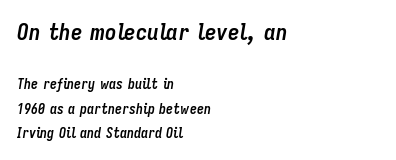
Whoever set this made the first block the dominant, larger element. Look at the stroke-to-counter ratio: heavy, a bold. Any mark beneath the type? The region is blank. If you drew a ruler down the left edge, every line would touch it. This sample uses an oblique cut, with every glyph tilted off the vertical.
